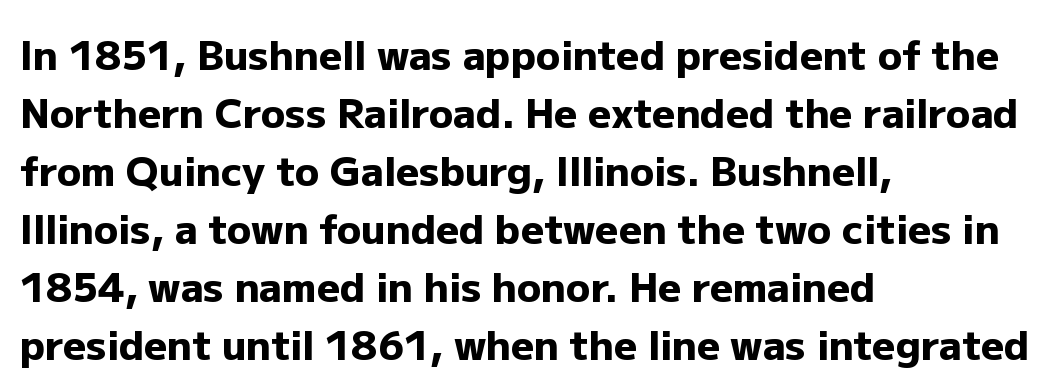
Q: Is the text bold? A: Yes.
Q: Is the text italic (slanted)? A: No, it is upright.
Q: Is the typeface a serif or a sans-serif typeface? A: Sans-serif.
Q: Is the text underlined? A: No.
Q: How is the paragraph aligned? A: Left-aligned.
Q: Is the spacing between letters normal or unusually wide? A: Normal.
Q: Is the spacing between lines tight, normal or loose? A: Normal.
Q: Width (condensed, normal, or wide)? A: Normal.
Q: Stroke contrast? A: Low.
Q: x-height? A: Medium.
Q: Monospaced? A: No.
